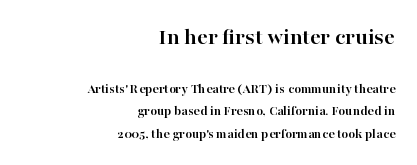
Letter spacing: default. The earlier block is typeset at a bigger size than the later block. The passage shown stacks its lines at a standard gap. The paragraph has a hard right edge and a soft left edge.
